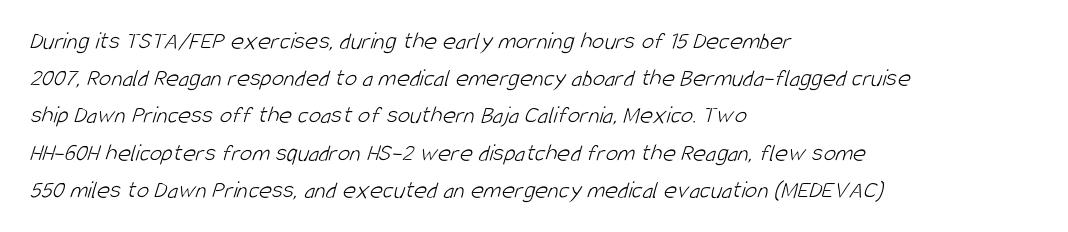
{"bold": "no", "underline": "no", "align": "left", "line_spacing": "normal", "line_spacing_ratio": 1.49, "letter_spacing": "normal", "letter_spacing_em": 0.0, "glyph_px": 25}
